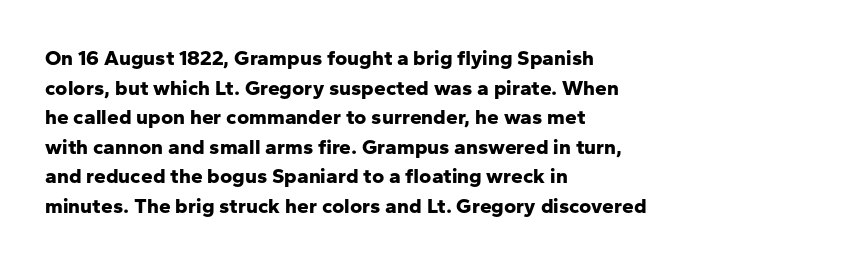
The image shows 21 px bold type, upright; set left-aligned, normal line spacing (1.41x), normal letter spacing, not underlined.
